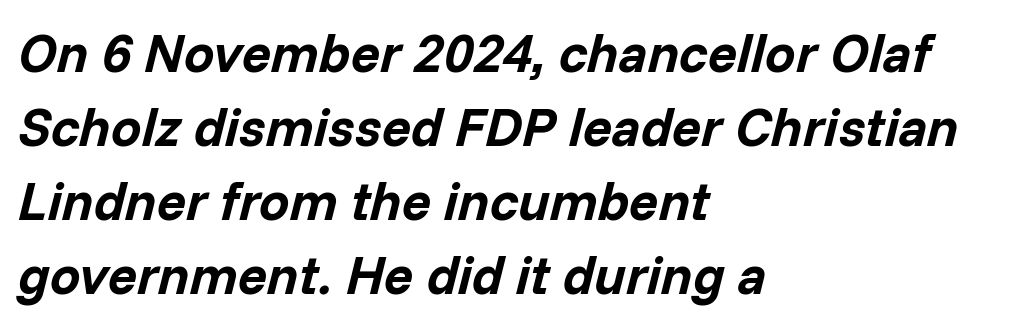
Q: Is the text bold? A: Yes.
Q: Is the text italic (slanted)? A: Yes, it leans right by about 14 degrees.
Q: Is the text underlined? A: No.
Q: How is the paragraph aligned? A: Left-aligned.
Q: Is the spacing between letters normal or unusually wide? A: Normal.
Q: Is the spacing between lines tight, normal or loose? A: Normal.
Q: Width (condensed, normal, or wide)? A: Normal.
Q: Stroke contrast? A: Low.
Q: x-height? A: Medium.
Q: Monospaced? A: No.
